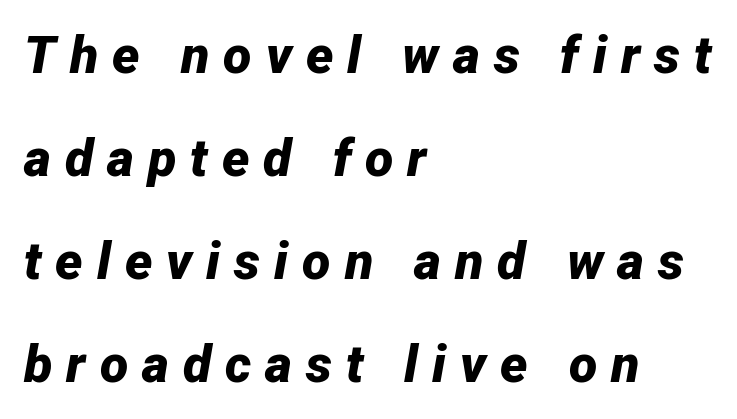
This sample has the flowing, uneven cadence of proportional lettering. A typesetter would call this leading open, well beyond the default. Heavy-handed strokes throughout: this text is bold. There is plenty of visible air inserted between adjacent glyphs. Plain, unruled lines of type. Caption: multi-line text, flush left, ragged right.
